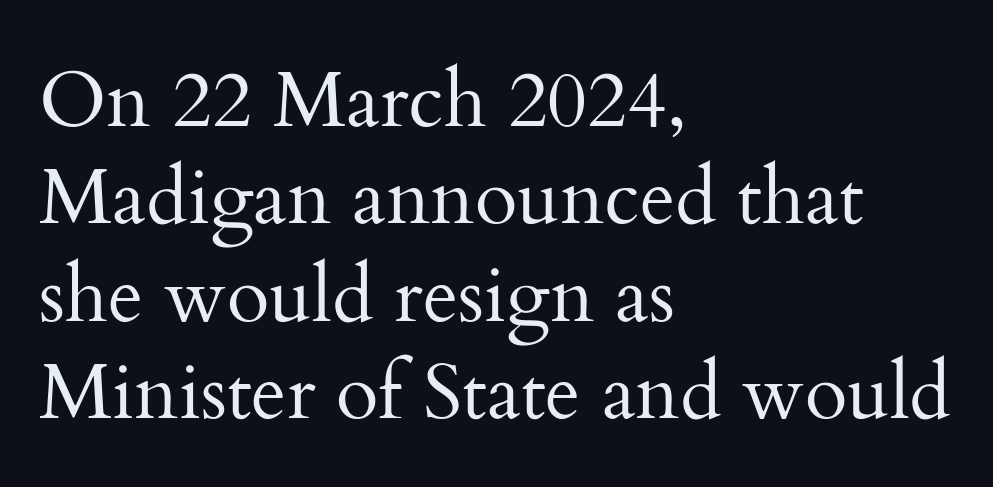
Stems here are at most as thick as an everyday book face. Visually the block forms a straight wall on the left and a jagged coastline on the right. Check the space under the baseline: it is left empty. The letterforms sit shoulder to shoulder at normal distance. The rendering uses natural spacing where letterforms have individual widths. This sample uses a serif face.
